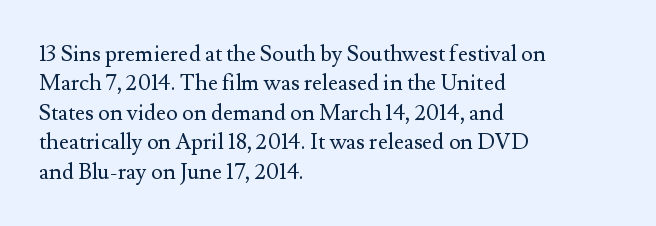
Bare-footed words on every line. Every stem runs plumb, perpendicular to the baseline. The typesetting does not lean heavy: it is not bold. Tracking value appears to be zero — textbook default spacing. The vertical gap from one line to the next is medium.
